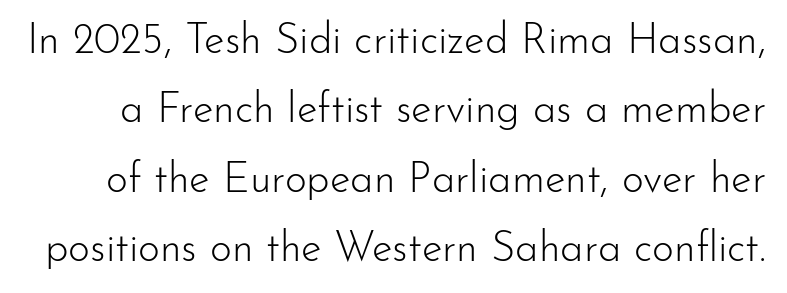
{"serif": "no", "italic": "no", "bold": "no", "weight": "light", "width": "normal", "stroke_contrast": "low", "x_height": "small", "monospaced": "no", "underline": "no", "line_spacing": "normal", "line_spacing_ratio": 1.65, "letter_spacing": "normal", "letter_spacing_em": 0.0, "glyph_px": 42}
